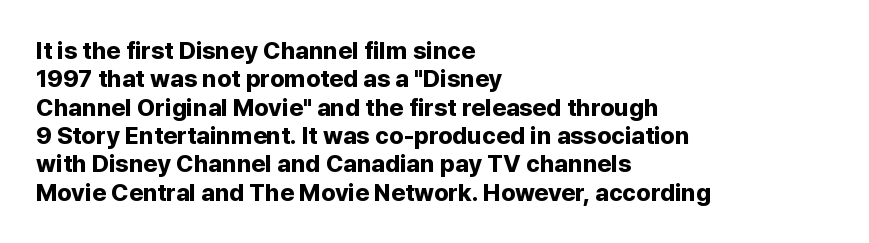
{"italic": "no", "bold": "yes", "underline": "no", "align": "left", "line_spacing_ratio": 1.18, "letter_spacing": "normal", "letter_spacing_em": 0.0, "glyph_px": 24}
